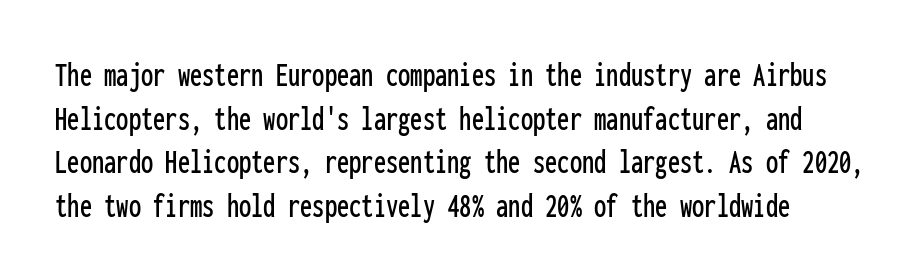
You could count columns in this text — the font is strictly monospaced. Observe the absence of serifs on each vertical stroke in this sample. The gaps between neighbouring characters are ordinary and unremarkable. Notice how the stems are strictly vertical — no italics here. Rule under the text: the space is simply empty. Normally led — the rows are evenly, conventionally spaced.
